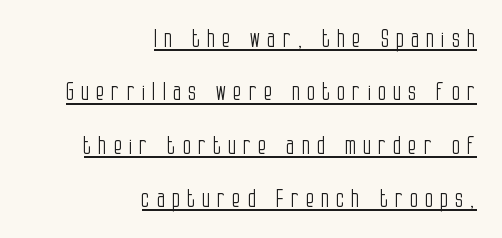
The image shows 24 px text type, upright; set right-aligned, loose line spacing (2.22x), unusually wide letter spacing (+0.29 em), underlined.
